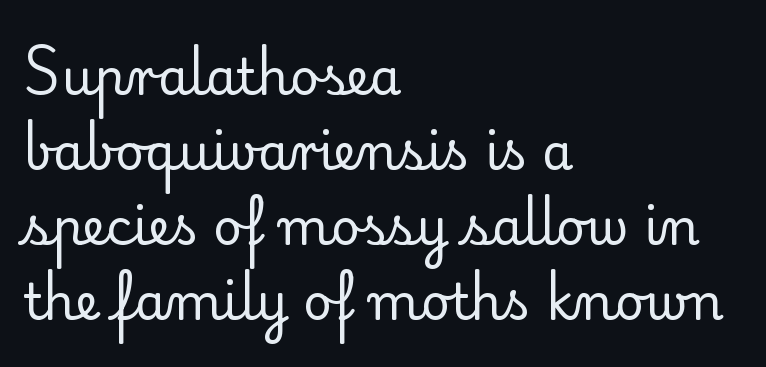
The image shows 50 px regular-weight serif type, upright; set left-aligned, normal line spacing (1.5x), normal letter spacing, not underlined; low stroke contrast and a small x-height.
